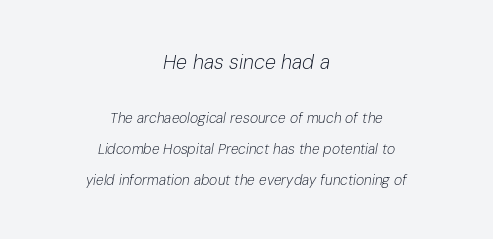
{"italic": "yes", "lean": "right", "slant_degrees": 10, "bold": "no", "underline": "no", "align": "center", "line_spacing": "loose", "line_spacing_ratio": 2.2, "letter_spacing": "normal", "letter_spacing_em": 0.0, "larger_block": "first", "size_ratio": 1.43, "glyph_px": 20}
